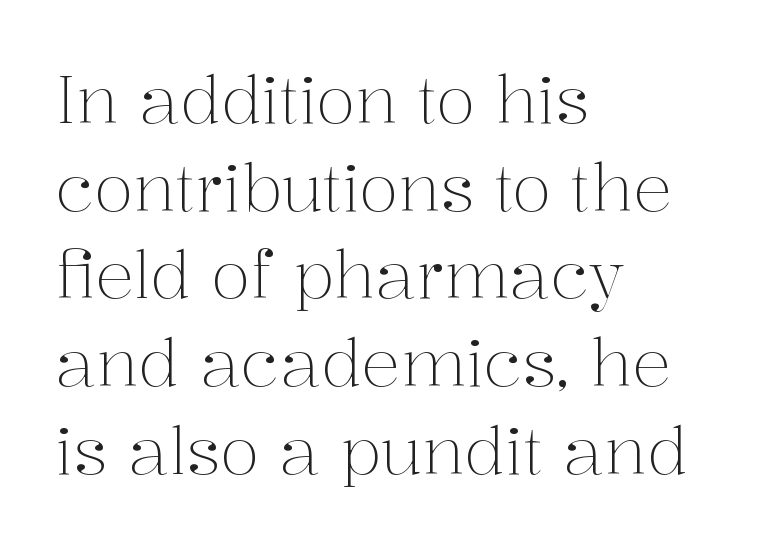
{"serif": "yes", "italic": "no", "bold": "no", "weight": "light", "width": "normal", "stroke_contrast": "medium", "x_height": "medium", "monospaced": "no", "underline": "no", "align": "left", "line_spacing": "normal", "line_spacing_ratio": 1.35, "letter_spacing": "normal", "letter_spacing_em": 0.0, "glyph_px": 65}
